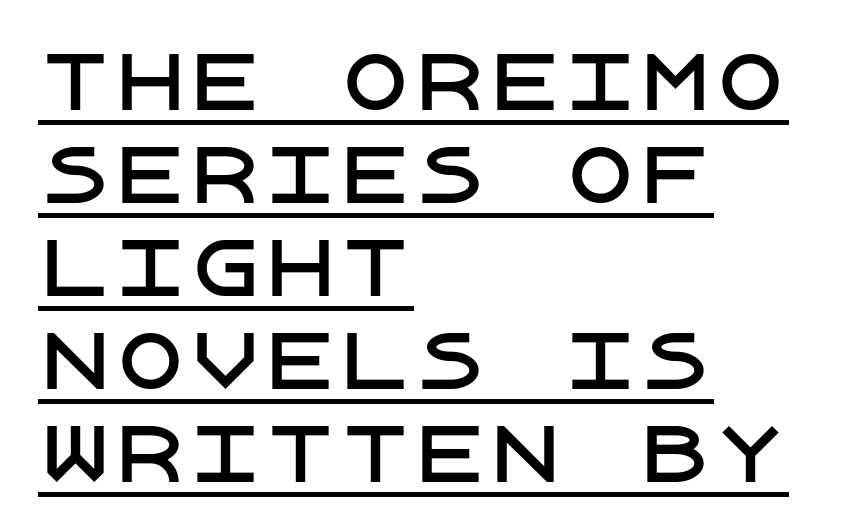
The rendering uses the underline text-decoration. Does the lettering tilt? It doesn't — this is upright. In terms of letterform style, serifs are entirely absent. Tracking value appears to be zero — textbook default spacing. A classic flush-left, rag-right setting is used for this passage.
